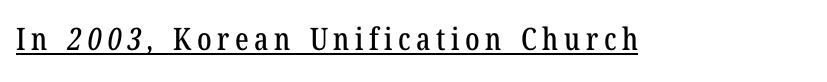
Q: Is the typeface a serif or a sans-serif typeface? A: Serif.
Q: Is the text underlined? A: Yes.
Q: Width (condensed, normal, or wide)? A: Condensed.
Q: Stroke contrast? A: Low.
Q: x-height? A: Medium.
Q: Monospaced? A: No.
